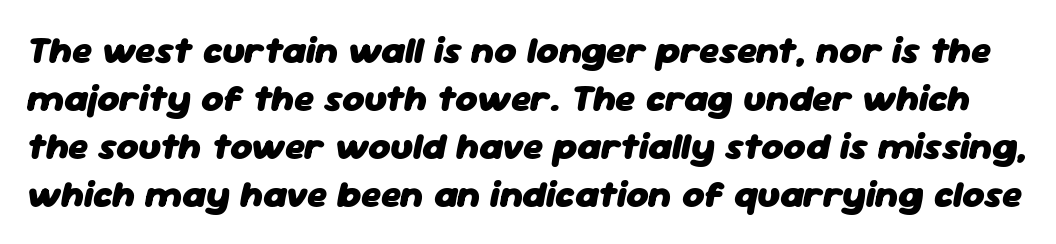
The image shows 38 px heavy type, italic (leaning right); set normal line spacing (1.26x), normal letter spacing, not underlined; low stroke contrast and a medium x-height.
